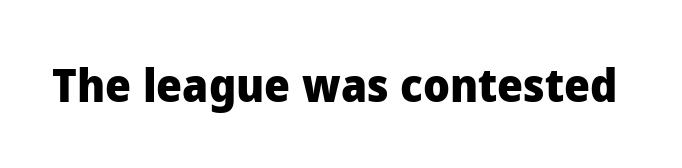
The image shows 46 px heavy sans-serif type, upright; set normal letter spacing, not underlined; low stroke contrast and a medium x-height.
